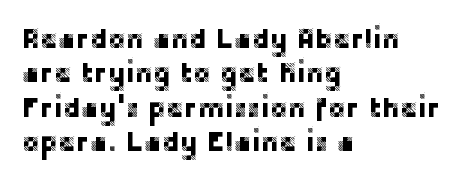
Q: Is the text italic (slanted)? A: No, it is upright.
Q: Is the text underlined? A: No.
Q: How is the paragraph aligned? A: Left-aligned.
Q: Is the spacing between letters normal or unusually wide? A: Normal.
Q: Is the spacing between lines tight, normal or loose? A: Normal.
